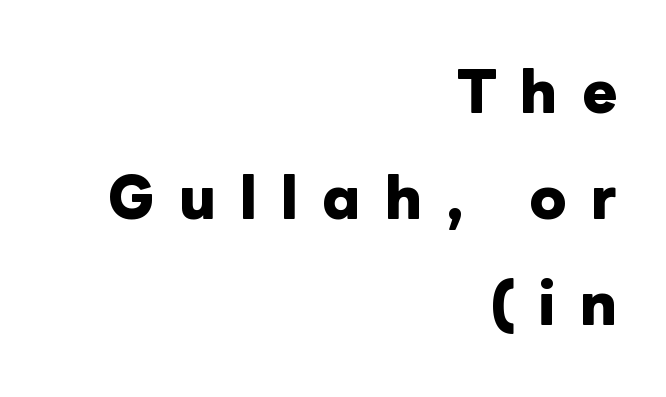
Q: Is the text bold? A: Yes.
Q: Is the text italic (slanted)? A: No, it is upright.
Q: Is the text underlined? A: No.
Q: How is the paragraph aligned? A: Right-aligned.
Q: Is the spacing between letters normal or unusually wide? A: Unusually wide.
Q: Is the spacing between lines tight, normal or loose? A: Loose.
Q: Width (condensed, normal, or wide)? A: Normal.
Q: Stroke contrast? A: Low.
Q: x-height? A: Medium.
Q: Monospaced? A: No.
